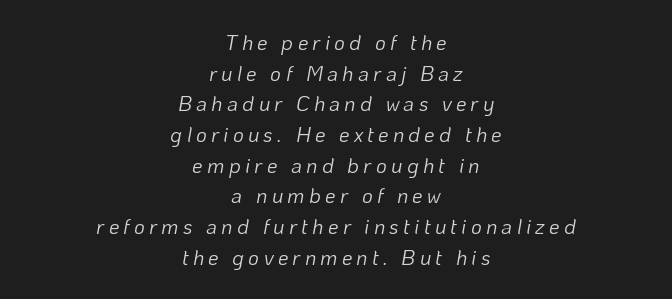
Centered paragraph, ragged on both sides. Descenders hang freely into open space. The line texture is sparse and dotted thanks to wide tracking. One glance says typical: line gaps are just what's usual. The whole block is typeset with a tilt. Ink coverage per letter is moderate at most.
